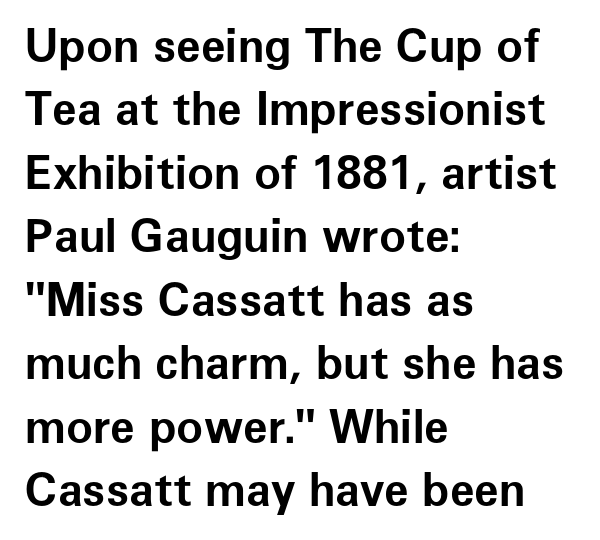
{"serif": "no", "italic": "no", "bold": "yes", "weight": "bold", "width": "normal", "stroke_contrast": "low", "x_height": "medium", "monospaced": "no", "underline": "no", "align": "left", "line_spacing": "normal", "line_spacing_ratio": 1.41, "letter_spacing": "normal", "letter_spacing_em": 0.0, "glyph_px": 45}
